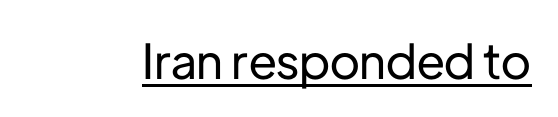
Q: Is the text italic (slanted)? A: No, it is upright.
Q: Is the typeface a serif or a sans-serif typeface? A: Sans-serif.
Q: Is the text underlined? A: Yes.
Q: Is the spacing between letters normal or unusually wide? A: Normal.
Q: Width (condensed, normal, or wide)? A: Normal.
Q: Stroke contrast? A: Low.
Q: x-height? A: Medium.
Q: Monospaced? A: No.
